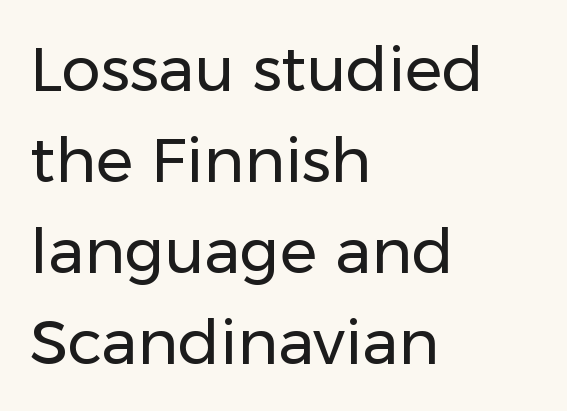
The image shows 62 px regular-weight sans-serif type, upright; set left-aligned, normal line spacing (1.47x), normal letter spacing, not underlined; low stroke contrast and a medium x-height.
